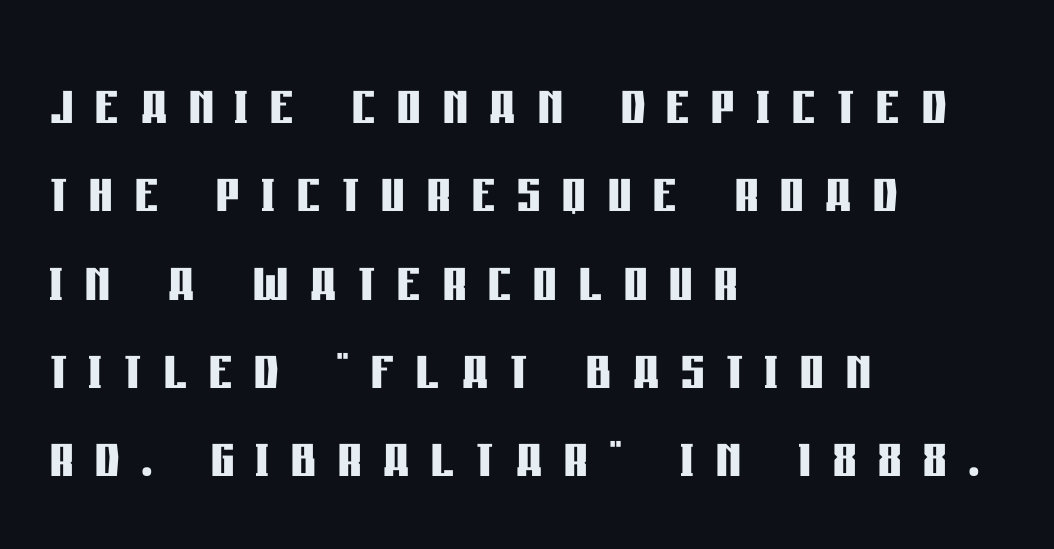
{"serif": "no", "italic": "no", "bold": "yes", "weight": "semibold", "width": "condensed", "stroke_contrast": "low", "x_height": "large", "monospaced": "no", "underline": "no", "align": "left", "line_spacing_ratio": 1.21, "letter_spacing": "wide", "letter_spacing_em": 0.3, "glyph_px": 73}
